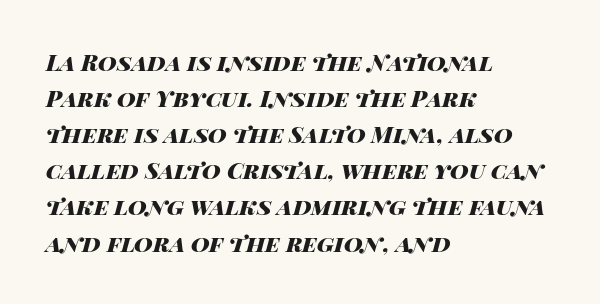
Q: Is the text bold? A: Yes.
Q: Is the text italic (slanted)? A: Yes, it leans right by about 14 degrees.
Q: Is the text underlined? A: No.
Q: How is the paragraph aligned? A: Left-aligned.
Q: Is the spacing between letters normal or unusually wide? A: Normal.
Q: Is the spacing between lines tight, normal or loose? A: Normal.
